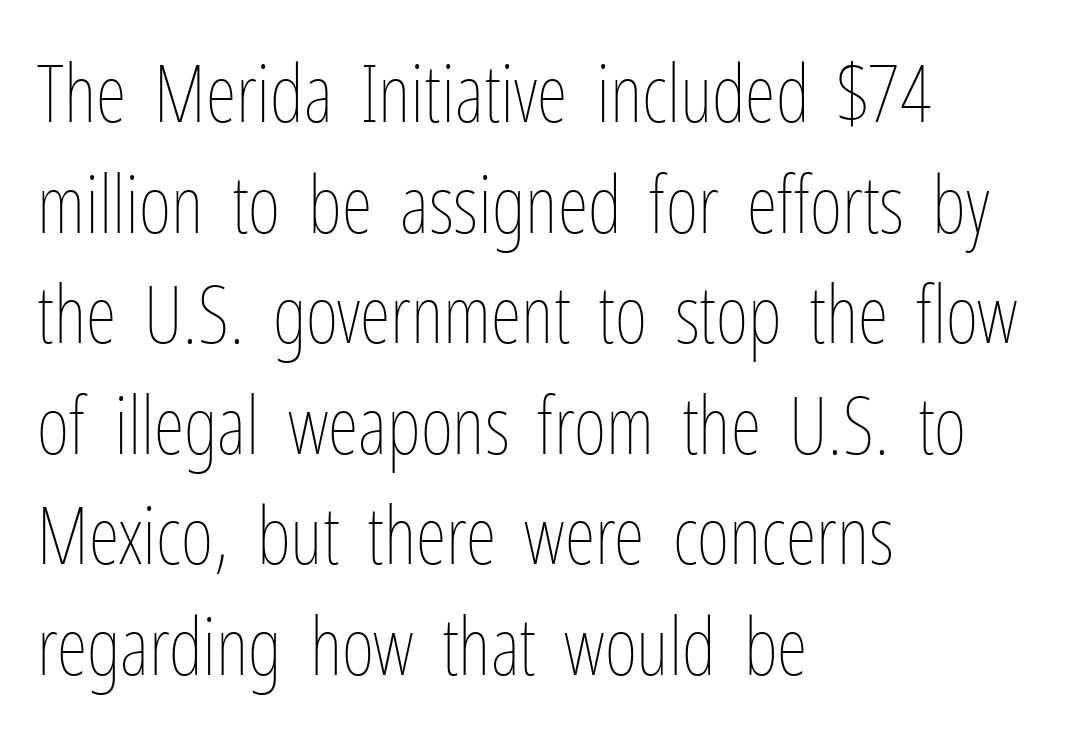
The image shows 79 px thin, condensed type, upright; set left-aligned, normal line spacing (1.4x), normal letter spacing, not underlined; low stroke contrast and a medium x-height.
